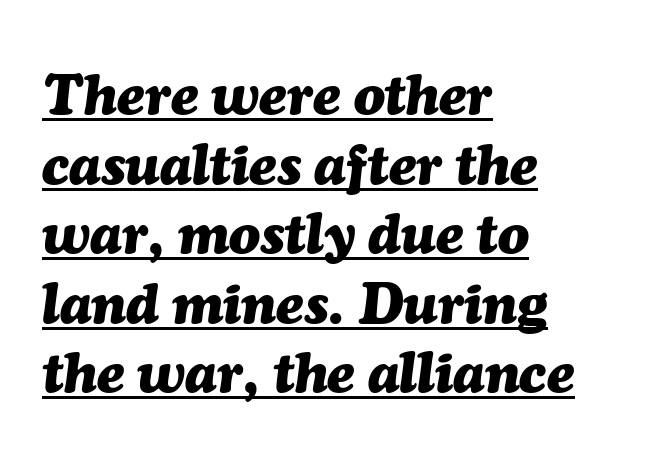
{"italic": "yes", "lean": "right", "slant_degrees": 7, "bold": "yes", "weight": "heavy", "width": "normal", "stroke_contrast": "medium", "x_height": "medium", "monospaced": "no", "underline": "yes", "align": "left", "line_spacing_ratio": 1.22, "letter_spacing": "normal", "letter_spacing_em": 0.0, "glyph_px": 57}
